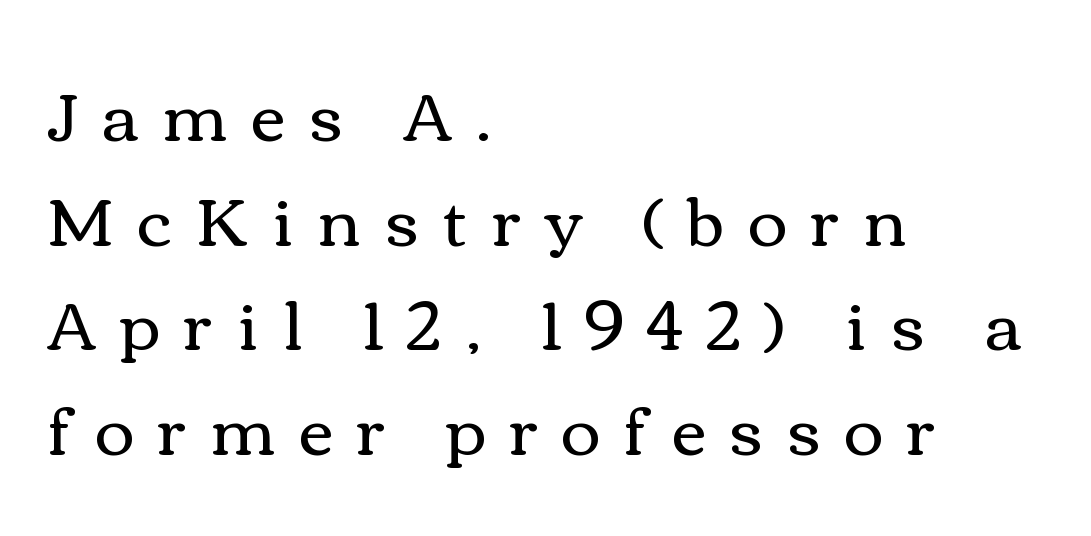
The image shows 68 px regular-weight, wide type, upright; set left-aligned, normal line spacing (1.54x), unusually wide letter spacing (+0.35 em), not underlined; medium stroke contrast and a medium x-height.
